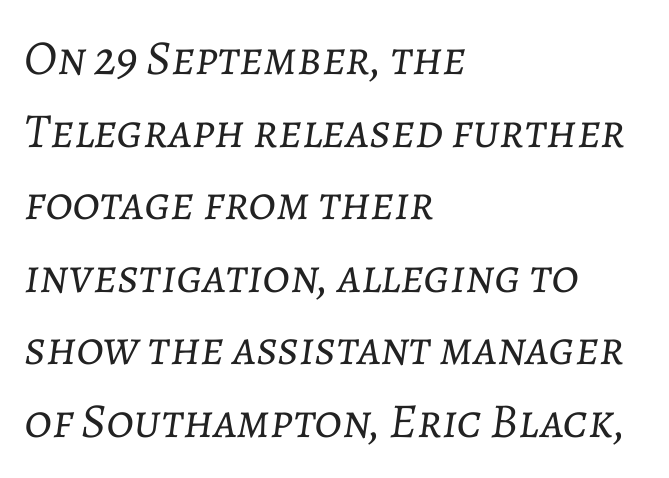
{"italic": "yes", "lean": "right", "slant_degrees": 7, "bold": "no", "weight": "light", "width": "normal", "stroke_contrast": "low", "x_height": "medium", "monospaced": "no", "underline": "no", "align": "left", "line_spacing": "normal", "line_spacing_ratio": 1.48, "letter_spacing": "normal", "letter_spacing_em": 0.0, "glyph_px": 49}
